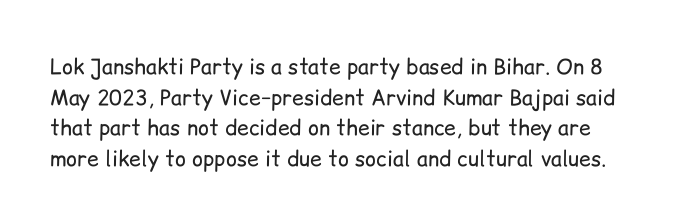
Q: Is the text bold? A: No.
Q: Is the text italic (slanted)? A: No, it is upright.
Q: Is the text underlined? A: No.
Q: Is the spacing between letters normal or unusually wide? A: Normal.
Q: Is the spacing between lines tight, normal or loose? A: Normal.
